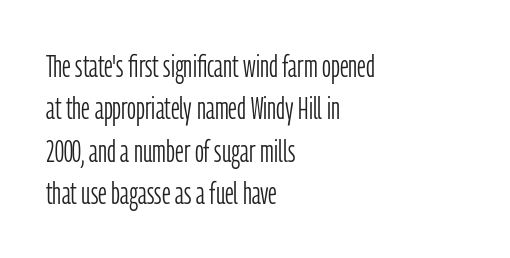
The image shows 31 px light, condensed sans-serif type, upright; set left-aligned, normal line spacing (1.37x), normal letter spacing, not underlined; low stroke contrast and a medium x-height.
